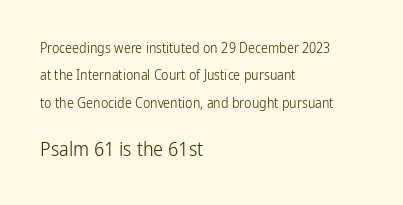
Q: Is the text bold? A: No.
Q: Is the text italic (slanted)? A: No, it is upright.
Q: Is the text underlined? A: No.
Q: How is the paragraph aligned? A: Left-aligned.
Q: Is the spacing between letters normal or unusually wide? A: Normal.
Q: Is the spacing between lines tight, normal or loose? A: Loose.
Q: Which block of text is set in a larger size, the first (top) or the second (bottom)? A: The second (bottom) one.
